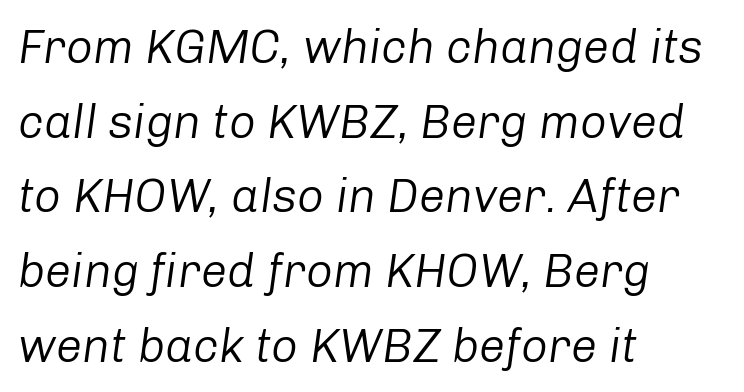
{"italic": "yes", "lean": "right", "slant_degrees": 8, "bold": "no", "weight": "regular", "width": "normal", "stroke_contrast": "low", "x_height": "medium", "monospaced": "no", "underline": "no", "align": "left", "line_spacing": "normal", "line_spacing_ratio": 1.59, "letter_spacing": "normal", "letter_spacing_em": 0.0, "glyph_px": 47}
